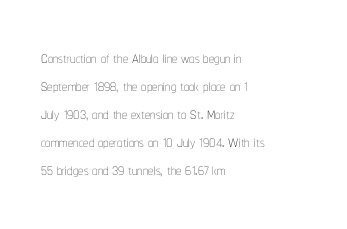
The paragraph has a hard left edge and a soft right edge. Rows of type keep a routine distance in the vertical direction. The letters sit at their default tracking, neither squeezed nor spread. Posture: vertical.
